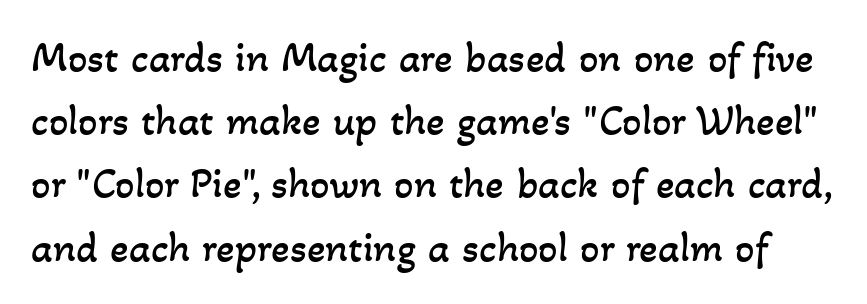
Q: Is the text bold? A: No.
Q: Is the text underlined? A: No.
Q: Is the spacing between letters normal or unusually wide? A: Normal.
Q: Is the spacing between lines tight, normal or loose? A: Normal.
Q: Width (condensed, normal, or wide)? A: Normal.
Q: Stroke contrast? A: Low.
Q: x-height? A: Small.
Q: Monospaced? A: No.
